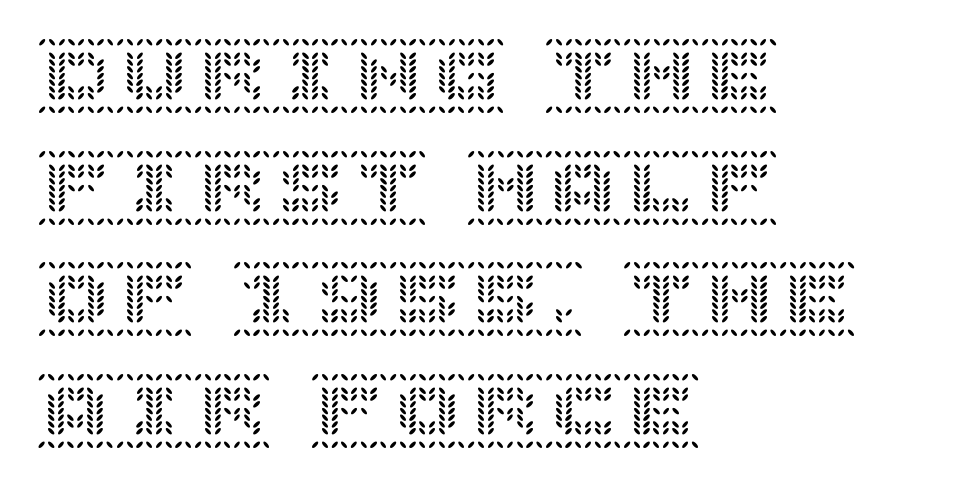
Q: Is the text italic (slanted)? A: No, it is upright.
Q: Is the text underlined? A: No.
Q: How is the paragraph aligned? A: Left-aligned.
Q: Is the spacing between letters normal or unusually wide? A: Normal.
Q: Is the spacing between lines tight, normal or loose? A: Normal.
Q: Width (condensed, normal, or wide)? A: Normal.
Q: x-height? A: Large.
